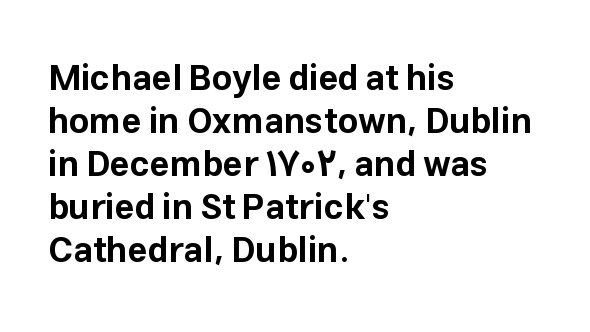
The image shows 35 px bold sans-serif type, upright; set left-aligned, line spacing 1.23x, normal letter spacing, not underlined; low stroke contrast and a medium x-height.
